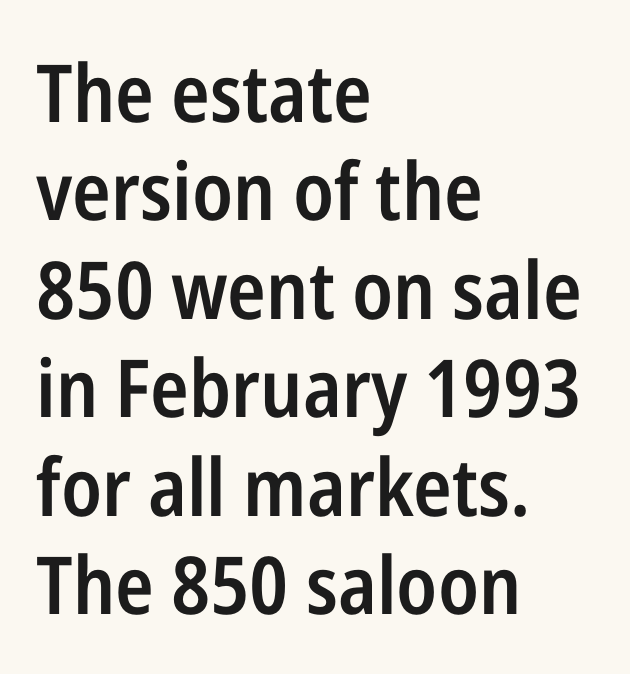
Ascenders rise straight up at ninety degrees. What kind of face is this? One without serifs — a sans. Line beginnings align vertically; line endings do not. Caption: semibold face, moderately heavy strokes. The face used here is proportionally spaced, like ordinary book or web type. Words float on clear page, feet unadorned.
